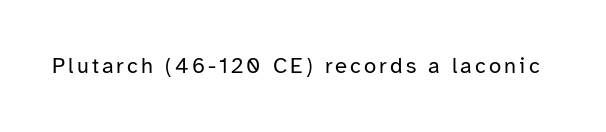
The specimen reads as upright at a glance. The face looks like a standard text weight, possibly lighter. Nobody drew a line under any word here.
